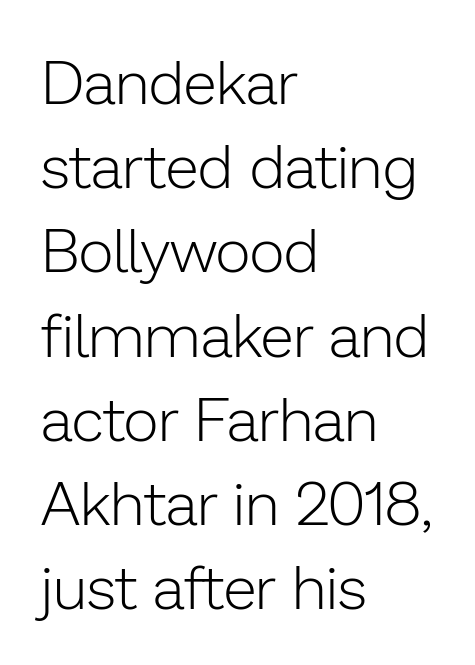
The image shows 61 px light sans-serif type, upright; set left-aligned, normal line spacing (1.38x), normal letter spacing, not underlined; low stroke contrast and a medium x-height.
